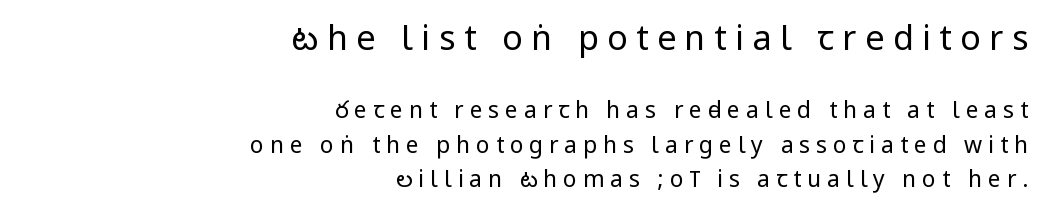
{"serif": "no", "italic": "no", "bold": "no", "weight": "regular", "width": "condensed", "stroke_contrast": "low", "underline": "no", "align": "right", "line_spacing": "normal", "line_spacing_ratio": 1.5, "letter_spacing": "wide", "letter_spacing_em": 0.25, "larger_block": "first", "size_ratio": 1.48, "glyph_px": 34}
